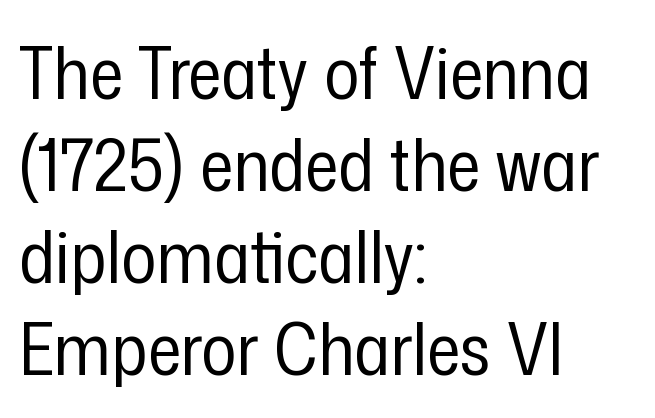
The image shows 73 px regular-weight, condensed sans-serif type, upright; set left-aligned, normal line spacing (1.26x), normal letter spacing, not underlined; low stroke contrast and a medium x-height.
